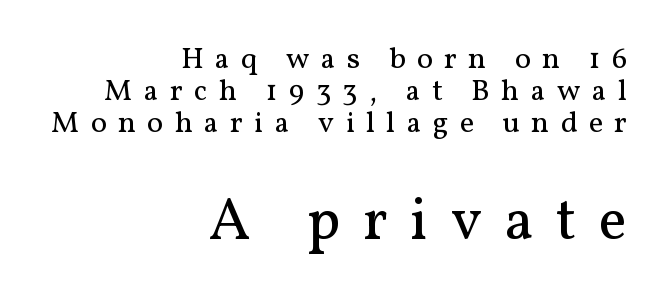
Is the lower block the larger one? Yes — the lower block carries the bigger type. In terms of posture, this sample is upright. Visually the block forms a straight wall on the right and a jagged coastline on the left. Font category for this specimen: serif. You could not count columns in this text — the font is proportionally spaced. Unbolded letterforms with no extra heft.
